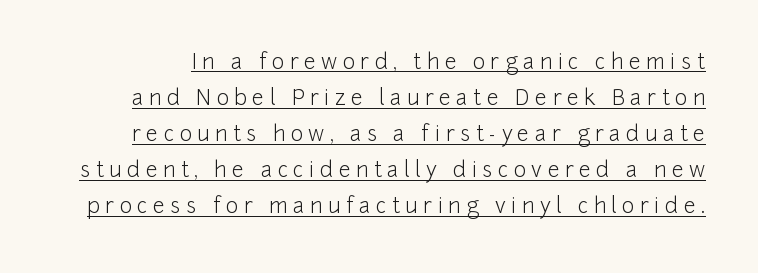
Q: Is the text bold? A: No.
Q: Is the text italic (slanted)? A: No, it is upright.
Q: Is the text underlined? A: Yes.
Q: Is the spacing between letters normal or unusually wide? A: Unusually wide.
